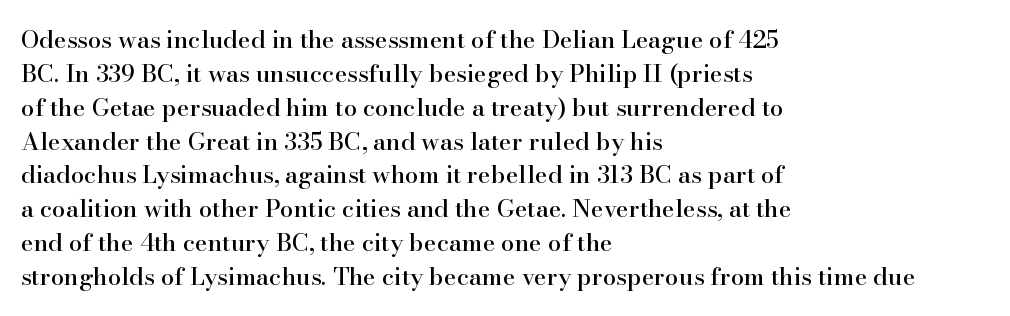
Here the glyphs are tracked normally, forming tight word shapes. A typesetter would call this leading conventional body-copy spacing. Descenders hang freely into open space. Typeset ragged right — the left edge is the straight one. Posture: upright roman.
